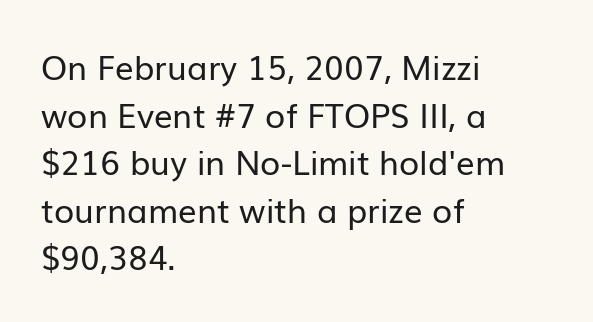
{"serif": "no", "italic": "no", "bold": "no", "weight": "regular", "width": "normal", "stroke_contrast": "low", "x_height": "medium", "monospaced": "no", "underline": "no", "align": "left", "line_spacing": "normal", "line_spacing_ratio": 1.44, "letter_spacing": "normal", "letter_spacing_em": 0.0, "glyph_px": 33}
